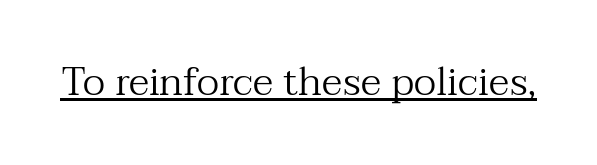
Vertical stems look standard width or narrower in stroke. Honestly, the underline is the first thing you notice here. You could not count columns in this text — the font is proportionally spaced. Ordinary non-slanted type is in use. These lines keep a tight, regular rhythm from letter to letter. To sum up the face: it has serifs.
